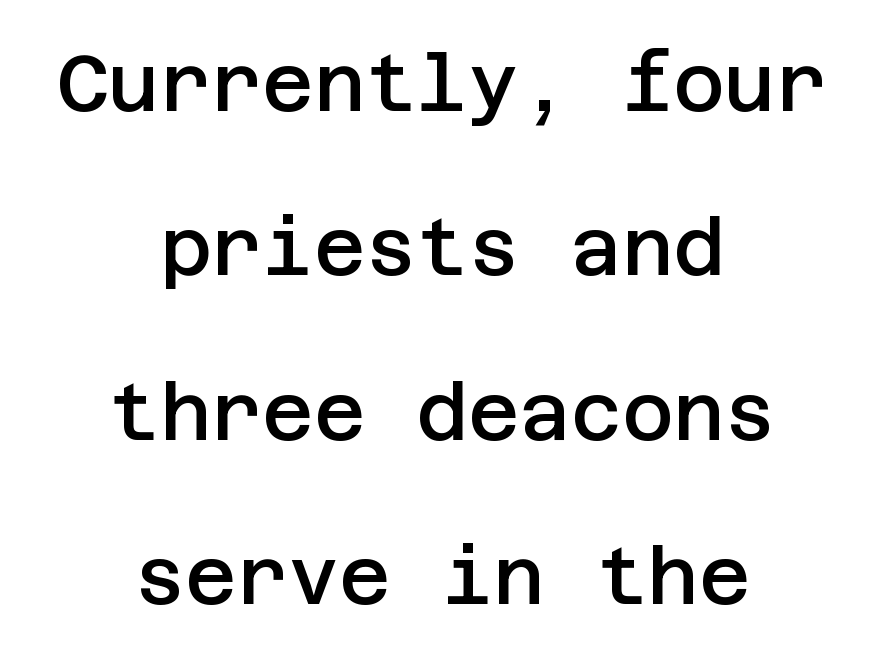
The image shows 79 px semibold sans-serif type, upright; set centered, loose line spacing (2.08x), normal letter spacing, not underlined; low stroke contrast and a large x-height.
